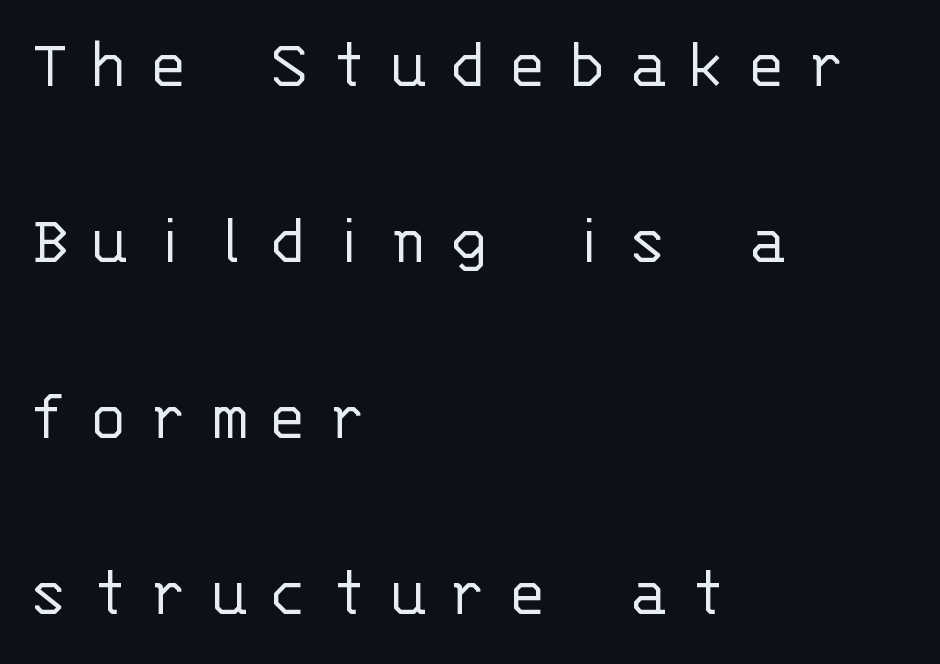
The image shows 73 px light sans-serif type, upright, monospaced; set left-aligned, loose line spacing (2.41x), unusually wide letter spacing (+0.28 em), not underlined; low stroke contrast and a large x-height.
